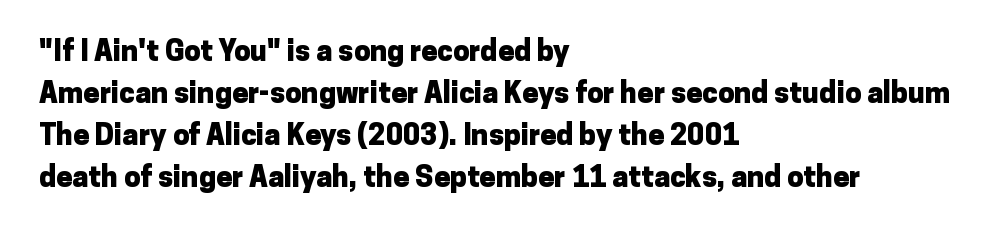
Descender tails drop into unmarked territory. Weight check: bold — yes, fully. If you drew a ruler down the left edge, every line would touch it. There is no visible air inserted between adjacent glyphs. A typesetter would call this proportional, since set widths differ per character.
